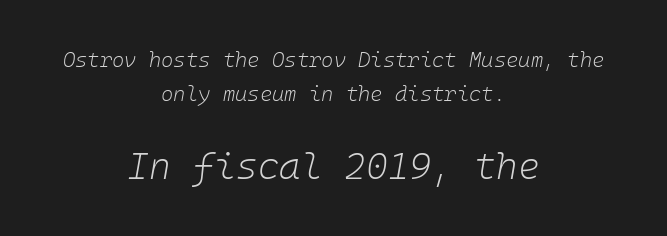
Any mark beneath the type? The region is blank. Line spacing here is normal. Does the bottom block carry the larger type? Yes, it does. Slant detected: the letters are inclined. Between one letter and the next there's only the usual sliver of space. Casual observation: everything's sitting right in the middle.
